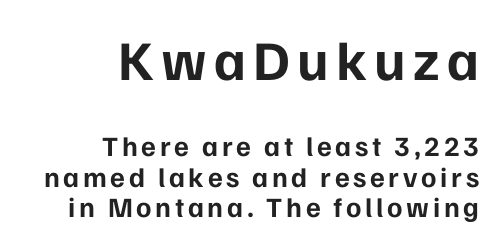
{"serif": "no", "italic": "no", "bold": "yes", "weight": "bold", "width": "normal", "stroke_contrast": "low", "x_height": "medium", "monospaced": "no", "underline": "no", "align": "right", "line_spacing": "tight", "line_spacing_ratio": 1.08, "larger_block": "first", "size_ratio": 2.0, "glyph_px": 56}
